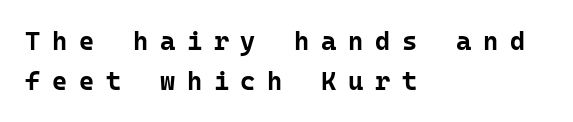
Someone cranked the tracking dial way up on this one. Quick note: underline off. The paragraph shown leans on its left margin. These lines were composed using upright roman letters. How heavy is the stroke? Heavy — this is a bold.
